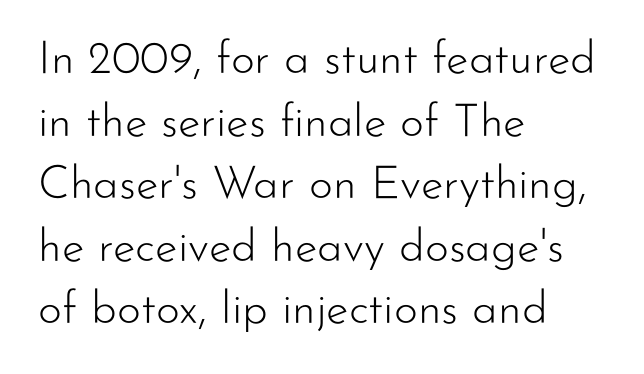
The image shows 46 px light sans-serif type, upright; set left-aligned, normal line spacing (1.36x), normal letter spacing, not underlined; low stroke contrast and a small x-height.
